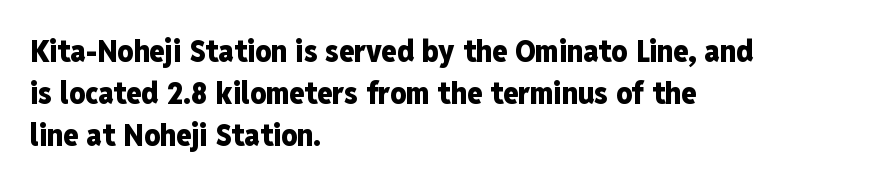
Q: Is the text bold? A: Yes.
Q: Is the text italic (slanted)? A: No, it is upright.
Q: Is the typeface a serif or a sans-serif typeface? A: Sans-serif.
Q: Is the text underlined? A: No.
Q: How is the paragraph aligned? A: Left-aligned.
Q: Is the spacing between letters normal or unusually wide? A: Normal.
Q: Is the spacing between lines tight, normal or loose? A: Normal.
Q: Width (condensed, normal, or wide)? A: Condensed.
Q: Stroke contrast? A: Low.
Q: x-height? A: Medium.
Q: Monospaced? A: No.
